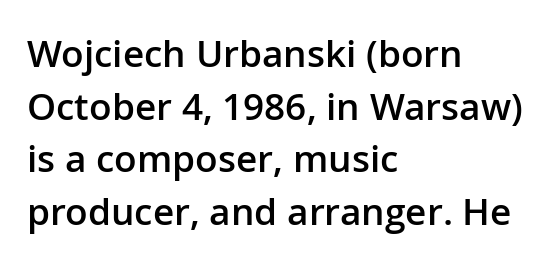
Q: Is the text bold? A: Semi-bold.
Q: Is the text italic (slanted)? A: No, it is upright.
Q: Is the typeface a serif or a sans-serif typeface? A: Sans-serif.
Q: Is the text underlined? A: No.
Q: How is the paragraph aligned? A: Left-aligned.
Q: Is the spacing between letters normal or unusually wide? A: Normal.
Q: Is the spacing between lines tight, normal or loose? A: Normal.
Q: Width (condensed, normal, or wide)? A: Normal.
Q: Stroke contrast? A: Low.
Q: x-height? A: Medium.
Q: Monospaced? A: No.
